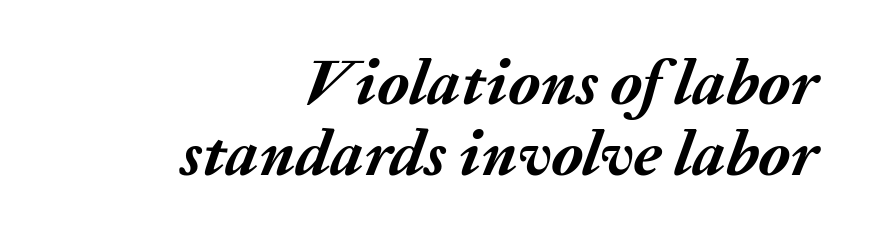
{"italic": "yes", "lean": "right", "slant_degrees": 20, "bold": "yes", "weight": "semibold", "width": "normal", "stroke_contrast": "medium", "x_height": "medium", "monospaced": "no", "underline": "no", "align": "right", "line_spacing": "tight", "line_spacing_ratio": 1.1, "letter_spacing": "normal", "letter_spacing_em": 0.0, "glyph_px": 65}
